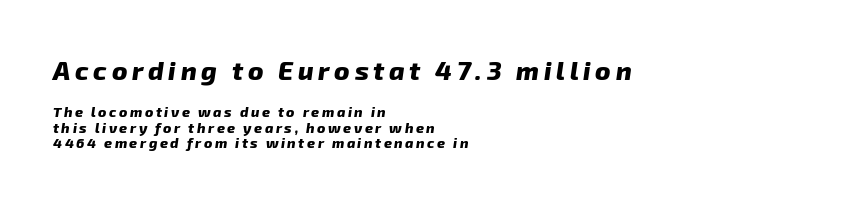
Teacher's note: observe the even left margin — that is flush-left alignment. Bold? Absolutely — the strokes are thick and heavy. Is there much room between lines? No — they nearly touch. The baseline area is clear.
